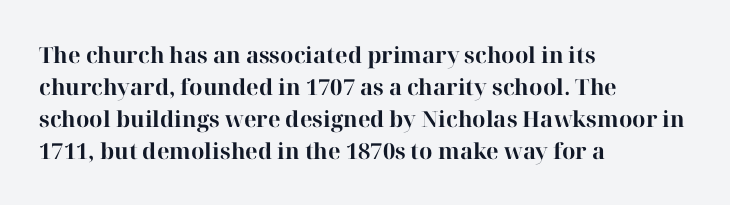
{"italic": "no", "bold": "yes", "underline": "no", "align": "left", "line_spacing": "normal", "line_spacing_ratio": 1.45, "letter_spacing": "normal", "letter_spacing_em": 0.0, "glyph_px": 22}
